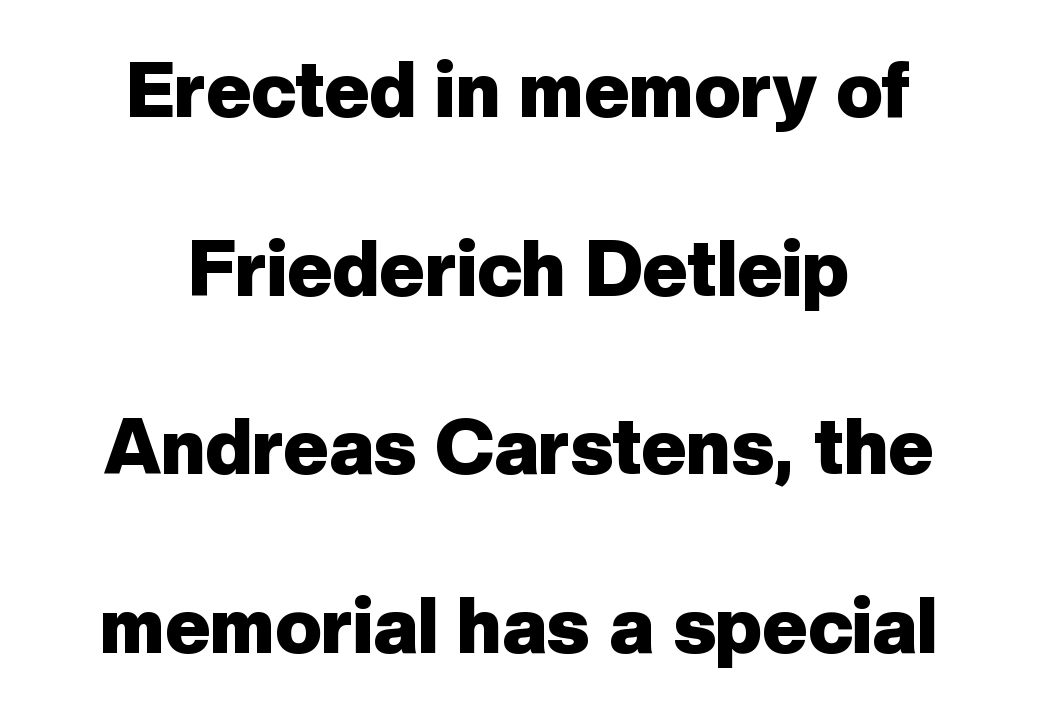
It's the straight-up-and-down kind of type. In terms of leading, this rendering errs on the spacious side. The passage shown is not underscored anywhere. These lines keep a tight, regular rhythm from letter to letter. Character widths vary here, with narrow letters taking less room than wide ones.
